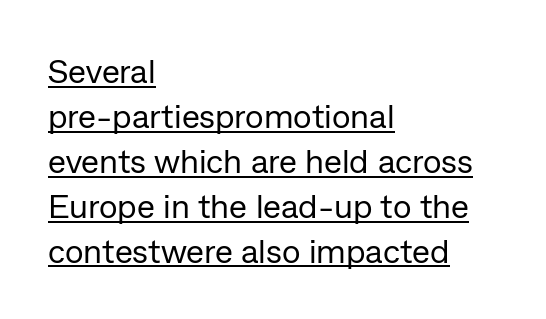
{"serif": "no", "italic": "no", "bold": "no", "weight": "regular", "width": "normal", "stroke_contrast": "low", "x_height": "medium", "monospaced": "no", "underline": "yes", "align": "left", "line_spacing": "normal", "line_spacing_ratio": 1.32, "letter_spacing": "normal", "letter_spacing_em": 0.0, "glyph_px": 34}
